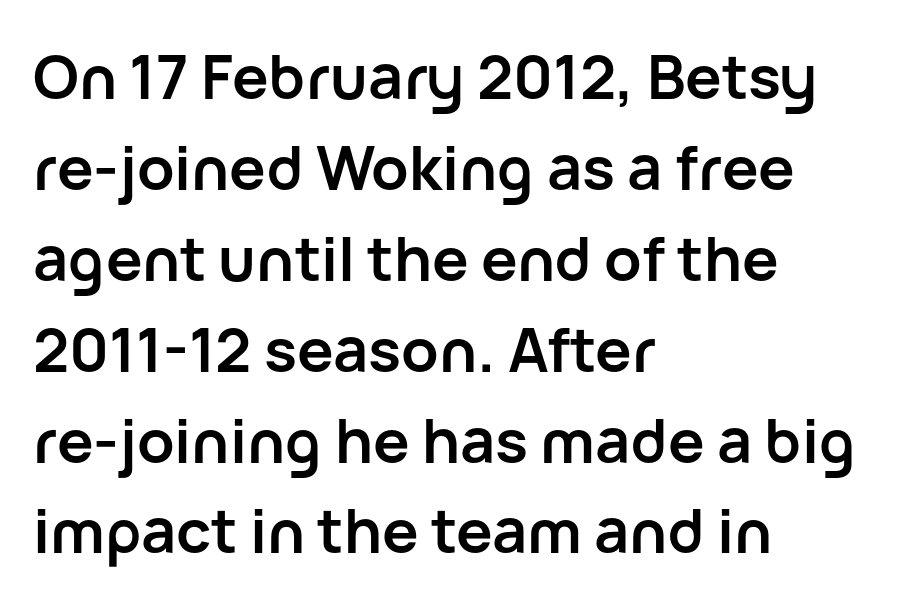
Q: Is the text bold? A: Yes.
Q: Is the text italic (slanted)? A: No, it is upright.
Q: Is the typeface a serif or a sans-serif typeface? A: Sans-serif.
Q: Is the text underlined? A: No.
Q: How is the paragraph aligned? A: Left-aligned.
Q: Is the spacing between letters normal or unusually wide? A: Normal.
Q: Is the spacing between lines tight, normal or loose? A: Normal.
Q: Width (condensed, normal, or wide)? A: Normal.
Q: Stroke contrast? A: Low.
Q: x-height? A: Medium.
Q: Monospaced? A: No.
